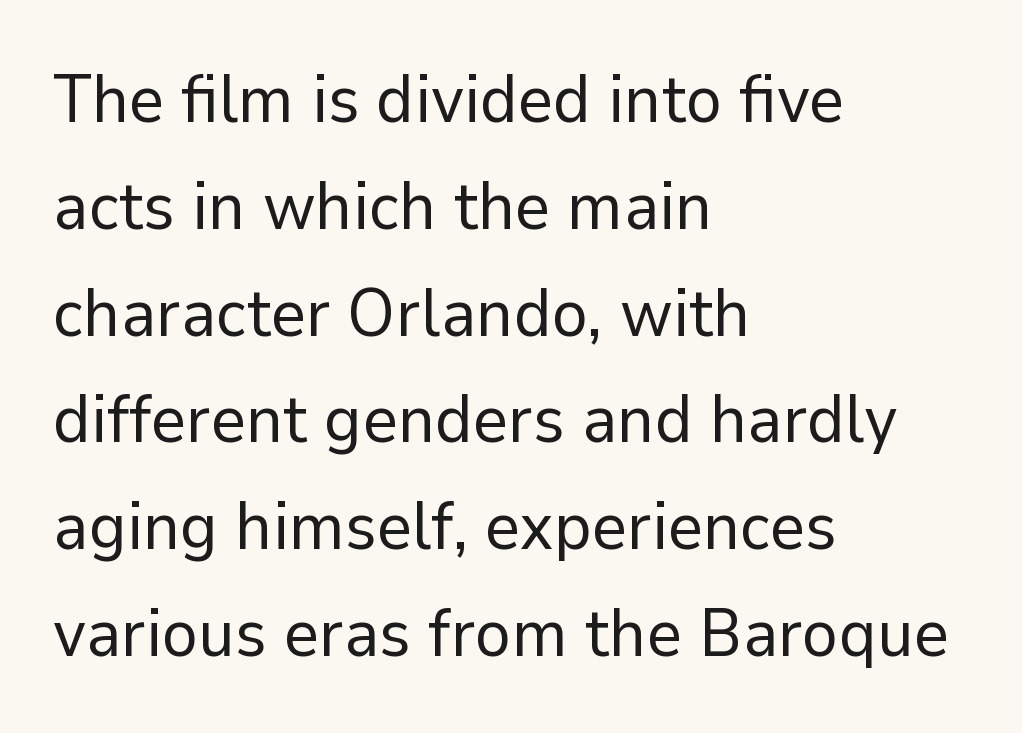
{"serif": "no", "italic": "no", "bold": "no", "weight": "regular", "width": "normal", "stroke_contrast": "low", "x_height": "medium", "monospaced": "no", "underline": "no", "align": "left", "line_spacing": "normal", "line_spacing_ratio": 1.57, "letter_spacing": "normal", "letter_spacing_em": 0.0, "glyph_px": 68}
